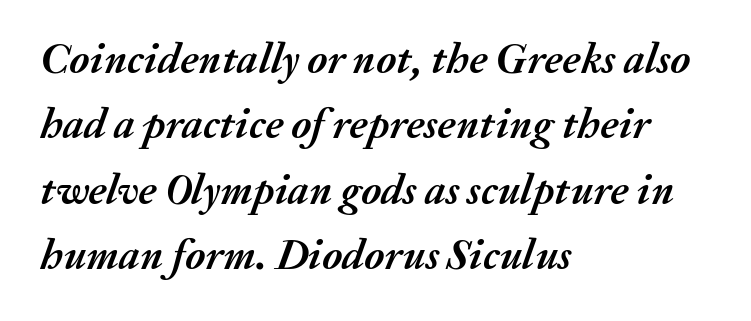
{"italic": "yes", "lean": "right", "slant_degrees": 20, "bold": "yes", "weight": "semibold", "width": "normal", "stroke_contrast": "medium", "x_height": "medium", "monospaced": "no", "underline": "no", "align": "left", "line_spacing": "normal", "line_spacing_ratio": 1.52, "letter_spacing": "normal", "letter_spacing_em": 0.0, "glyph_px": 43}
